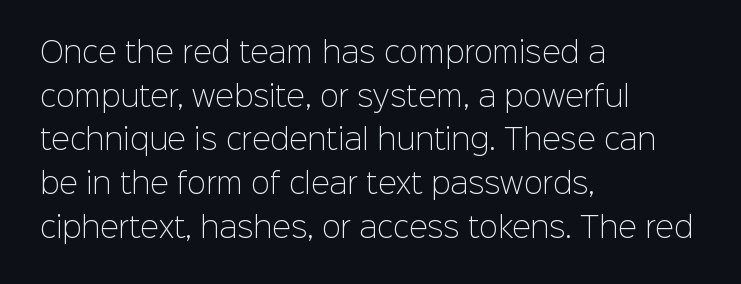
{"serif": "no", "italic": "no", "bold": "no", "weight": "light", "width": "normal", "stroke_contrast": "low", "x_height": "medium", "monospaced": "no", "underline": "no", "align": "left", "line_spacing": "normal", "line_spacing_ratio": 1.56, "letter_spacing": "normal", "letter_spacing_em": 0.0, "glyph_px": 28}
